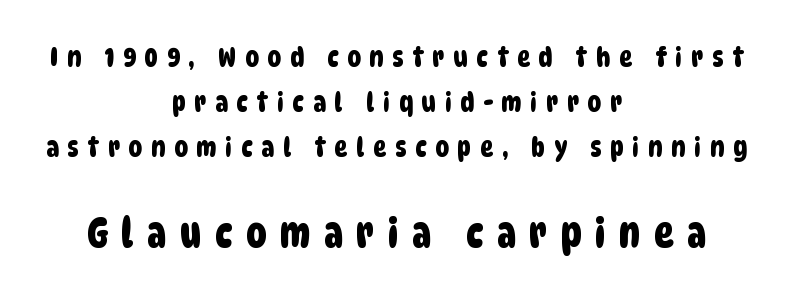
Varying glyph widths throughout — classic text-font behaviour. The space between consecutive lines is moderate. This layout puts the modest block above and the oversized block below. Has an underline been added? It has not. Tracking here is generous; glyphs stand well apart from one another.
